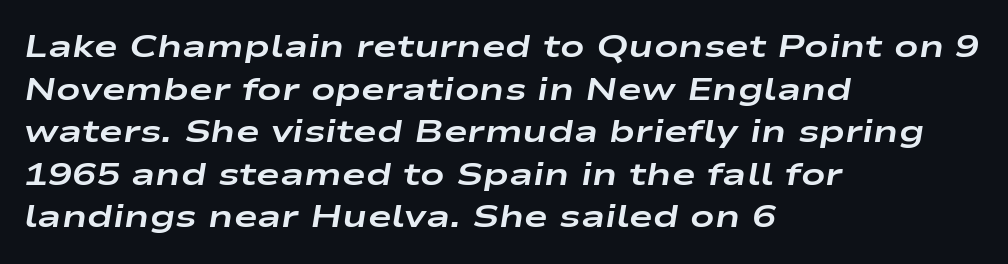
Q: Is the text bold? A: Yes.
Q: Is the text italic (slanted)? A: Yes, it leans right by about 9 degrees.
Q: Is the text underlined? A: No.
Q: How is the paragraph aligned? A: Left-aligned.
Q: Is the spacing between letters normal or unusually wide? A: Normal.
Q: Is the spacing between lines tight, normal or loose? A: Normal.
Q: Width (condensed, normal, or wide)? A: Wide.
Q: Stroke contrast? A: Low.
Q: x-height? A: Medium.
Q: Monospaced? A: No.
